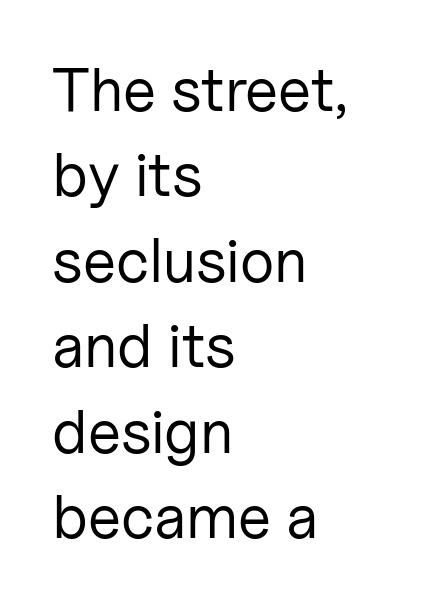
{"serif": "no", "italic": "no", "bold": "no", "weight": "regular", "width": "normal", "stroke_contrast": "low", "x_height": "medium", "monospaced": "no", "underline": "no", "align": "left", "line_spacing": "normal", "line_spacing_ratio": 1.4, "letter_spacing": "normal", "letter_spacing_em": 0.0, "glyph_px": 61}
